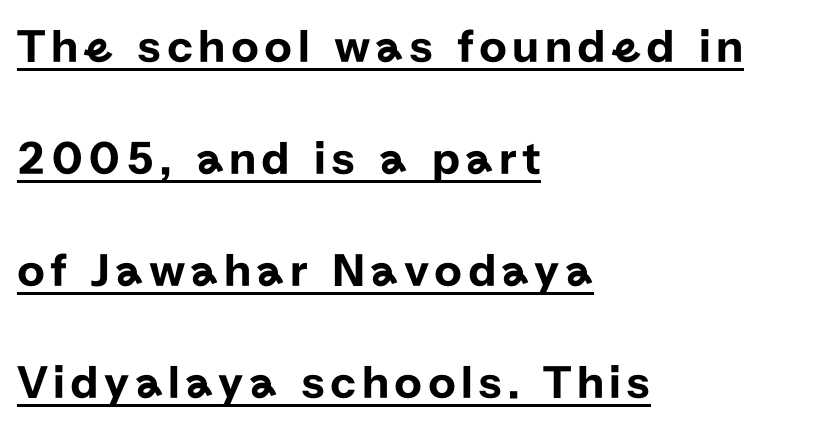
The glyphs in this specimen are sans serif. The typesetter has applied underlining to the passage shown. Where is the straight margin? On the left. Looks like regular typesetting: each glyph gets only the width it needs. When letters stand straight like this, we call the style roman or upright.
